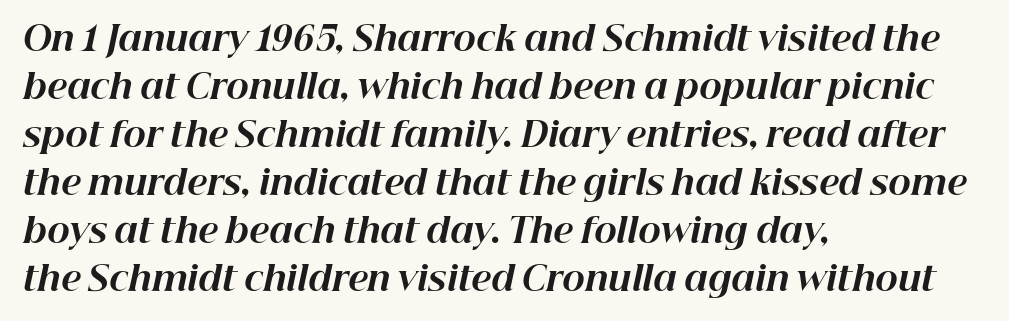
The image shows 34 px bold type, italic (leaning right); set left-aligned, normal line spacing (1.41x), normal letter spacing, not underlined; high stroke contrast and a medium x-height.
